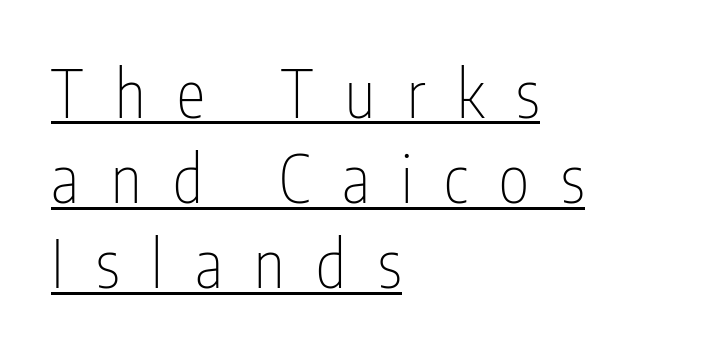
{"serif": "no", "italic": "no", "bold": "no", "weight": "thin", "width": "condensed", "stroke_contrast": "low", "x_height": "medium", "monospaced": "no", "underline": "yes", "align": "left", "line_spacing": "normal", "line_spacing_ratio": 1.31, "letter_spacing": "wide", "letter_spacing_em": 0.49, "glyph_px": 65}
